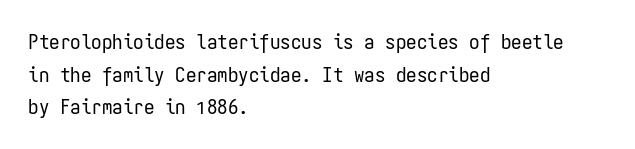
The axis of the letterforms is exactly vertical. Here the glyphs are tracked normally, forming tight word shapes. Descenders hang freely into open space. Line beginnings align vertically; line endings do not. The rows are spaced the way most documents space them.
